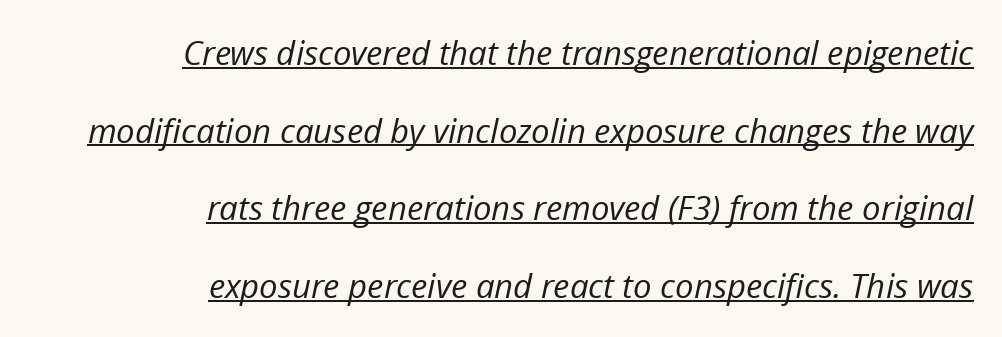
Q: Is the text bold? A: No.
Q: Is the text italic (slanted)? A: Yes, it leans right by about 12 degrees.
Q: Is the text underlined? A: Yes.
Q: How is the paragraph aligned? A: Right-aligned.
Q: Is the spacing between letters normal or unusually wide? A: Normal.
Q: Is the spacing between lines tight, normal or loose? A: Loose.
Q: Width (condensed, normal, or wide)? A: Normal.
Q: Stroke contrast? A: Low.
Q: x-height? A: Medium.
Q: Monospaced? A: No.
